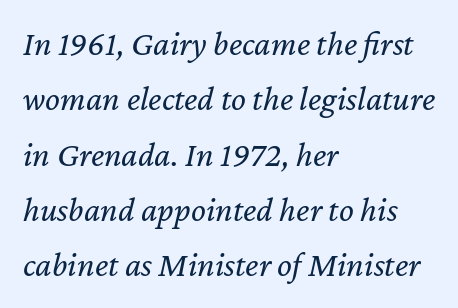
{"italic": "yes", "lean": "right", "slant_degrees": 12, "bold": "no", "weight": "regular", "width": "normal", "stroke_contrast": "low", "x_height": "medium", "monospaced": "no", "underline": "no", "align": "left", "line_spacing": "normal", "line_spacing_ratio": 1.58, "letter_spacing": "normal", "letter_spacing_em": 0.0, "glyph_px": 35}
